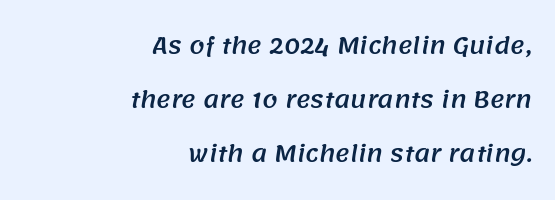
Vertical spacing — loose. Underlining? Definitely not there. How are the letters spaced? Ordinarily, with no added tracking. The rag falls on the left side of this text block.
